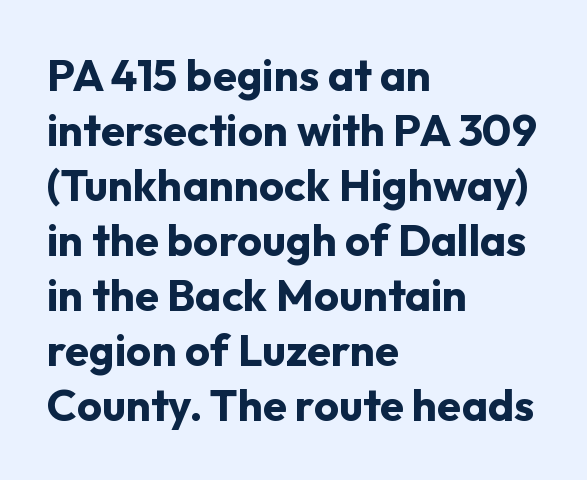
Each word holds together tightly as a unit, with standard inter-letter gaps. Unlike italic type, these characters show no tilt at all. You could not count columns in this text — the font is proportionally spaced. Casual observation: everything's shoved over to the left.
